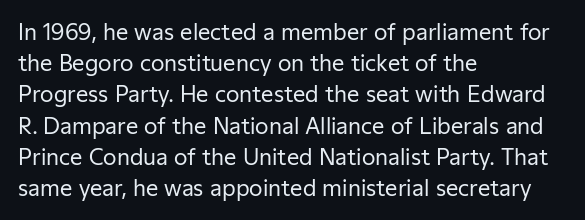
The image shows 22 px text type, upright; set left-aligned, normal line spacing (1.42x), normal letter spacing, not underlined.
